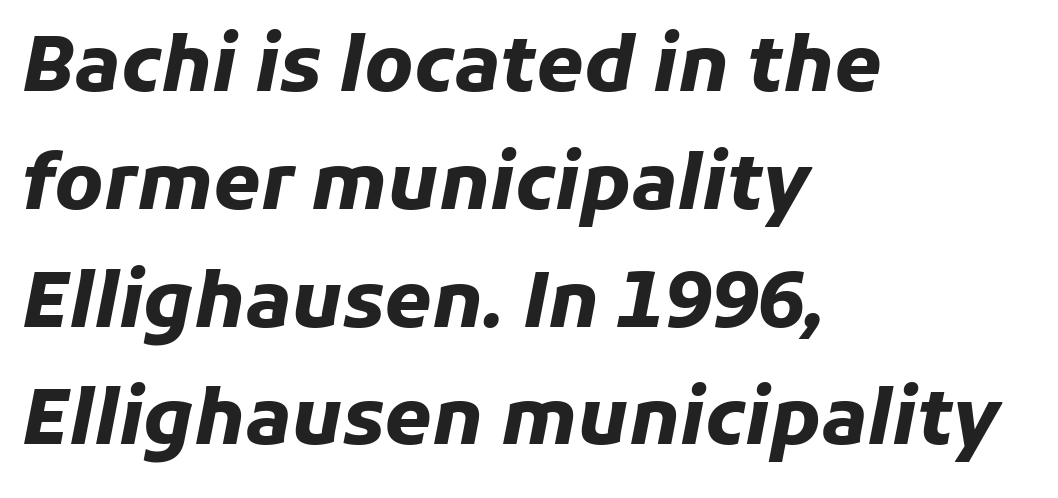
Q: Is the text bold? A: Yes.
Q: Is the text italic (slanted)? A: Yes, it leans right by about 11 degrees.
Q: Is the text underlined? A: No.
Q: How is the paragraph aligned? A: Left-aligned.
Q: Is the spacing between letters normal or unusually wide? A: Normal.
Q: Is the spacing between lines tight, normal or loose? A: Normal.
Q: Width (condensed, normal, or wide)? A: Normal.
Q: Stroke contrast? A: Low.
Q: x-height? A: Medium.
Q: Monospaced? A: No.
